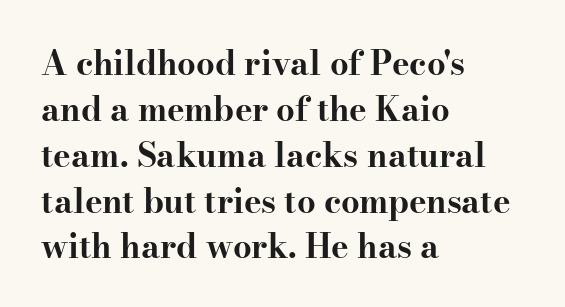
Q: Is the text bold? A: Yes.
Q: Is the text italic (slanted)? A: No, it is upright.
Q: Is the typeface a serif or a sans-serif typeface? A: Serif.
Q: Is the text underlined? A: No.
Q: How is the paragraph aligned? A: Left-aligned.
Q: Is the spacing between letters normal or unusually wide? A: Normal.
Q: Is the spacing between lines tight, normal or loose? A: Normal.
Q: Width (condensed, normal, or wide)? A: Wide.
Q: Stroke contrast? A: High.
Q: x-height? A: Small.
Q: Monospaced? A: No.
